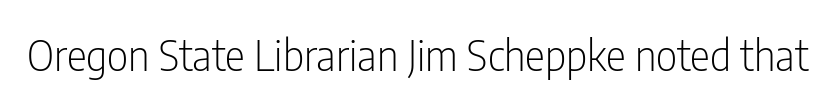
The image shows 42 px light, condensed sans-serif type, upright; set normal letter spacing, not underlined; low stroke contrast and a medium x-height.
